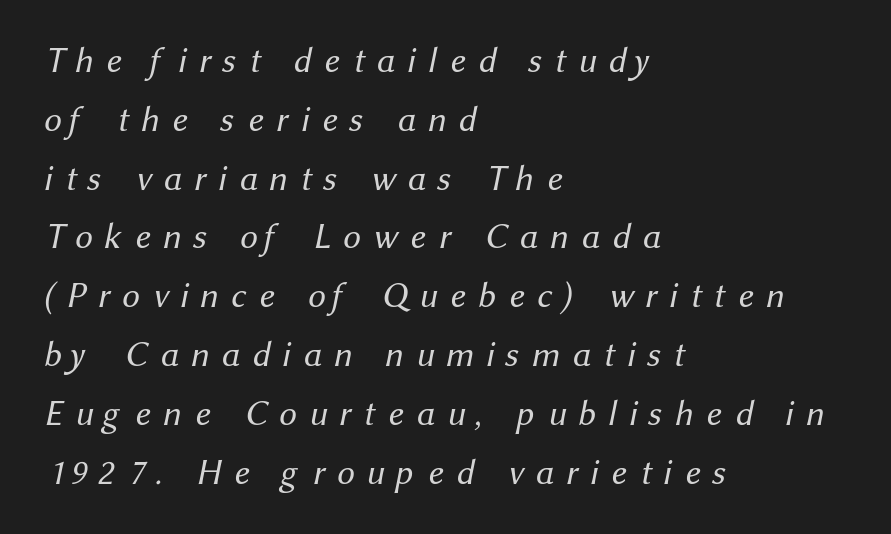
The image shows 35 px regular-weight sans-serif type; set left-aligned, normal line spacing (1.68x), unusually wide letter spacing (+0.34 em), not underlined; medium stroke contrast and a medium x-height.
